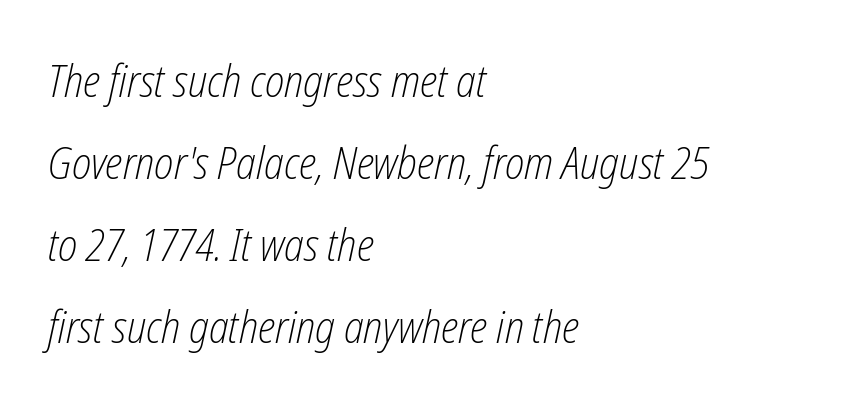
{"italic": "yes", "lean": "right", "slant_degrees": 12, "bold": "no", "weight": "light", "width": "condensed", "stroke_contrast": "low", "x_height": "medium", "monospaced": "no", "underline": "no", "align": "left", "line_spacing_ratio": 1.82, "letter_spacing": "normal", "letter_spacing_em": 0.0, "glyph_px": 45}
